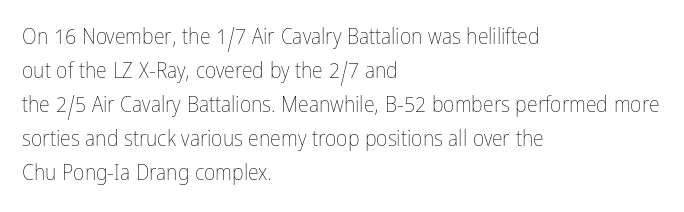
The image shows 22 px text type, upright; set left-aligned, normal line spacing (1.55x), normal letter spacing, not underlined.
